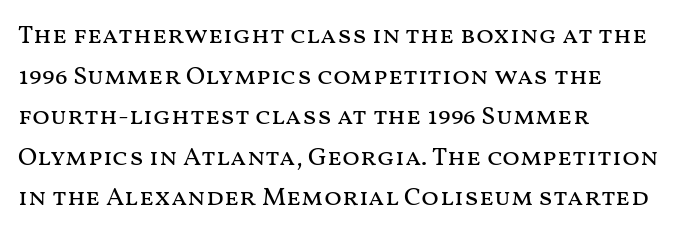
The image shows 26 px text type, upright; set left-aligned, normal line spacing (1.56x), normal letter spacing, not underlined.
